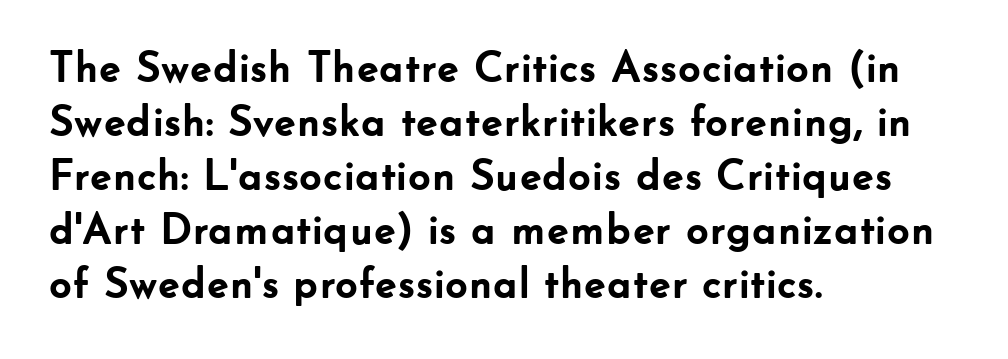
Q: Is the text bold? A: Yes.
Q: Is the text italic (slanted)? A: No, it is upright.
Q: Is the typeface a serif or a sans-serif typeface? A: Sans-serif.
Q: Is the text underlined? A: No.
Q: How is the paragraph aligned? A: Left-aligned.
Q: Is the spacing between letters normal or unusually wide? A: Normal.
Q: Width (condensed, normal, or wide)? A: Normal.
Q: Stroke contrast? A: Low.
Q: x-height? A: Small.
Q: Monospaced? A: No.
